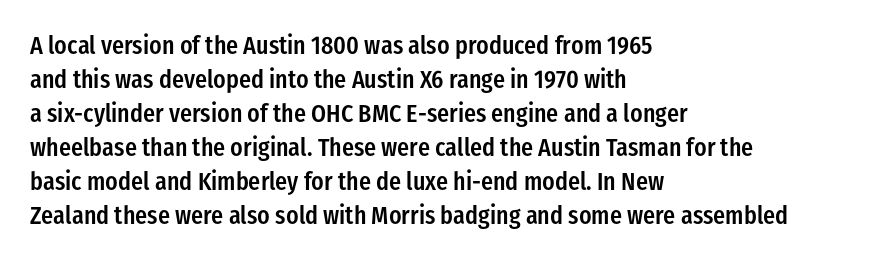
The image shows 25 px text type, upright; set left-aligned, normal line spacing (1.36x), normal letter spacing, not underlined.
